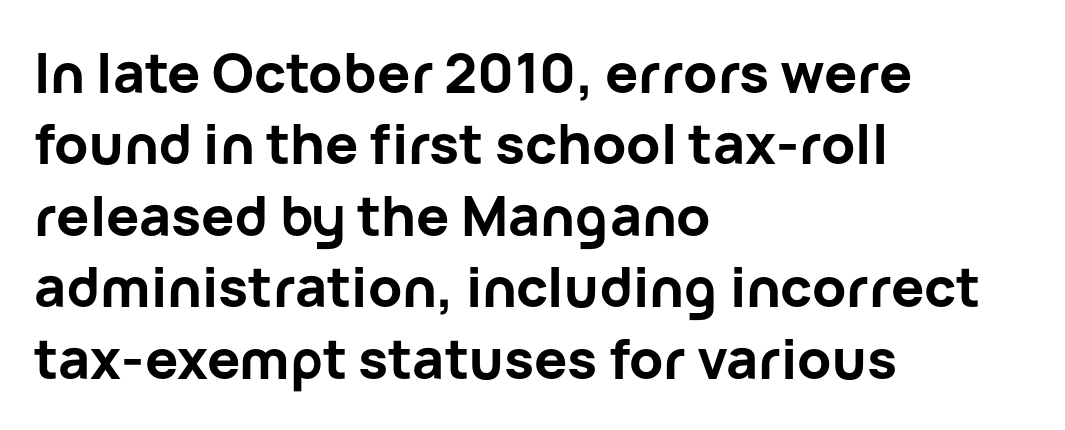
{"serif": "no", "italic": "no", "bold": "yes", "weight": "bold", "width": "normal", "stroke_contrast": "low", "x_height": "medium", "monospaced": "no", "underline": "no", "align": "left", "line_spacing": "normal", "line_spacing_ratio": 1.3, "letter_spacing": "normal", "letter_spacing_em": 0.0, "glyph_px": 55}
